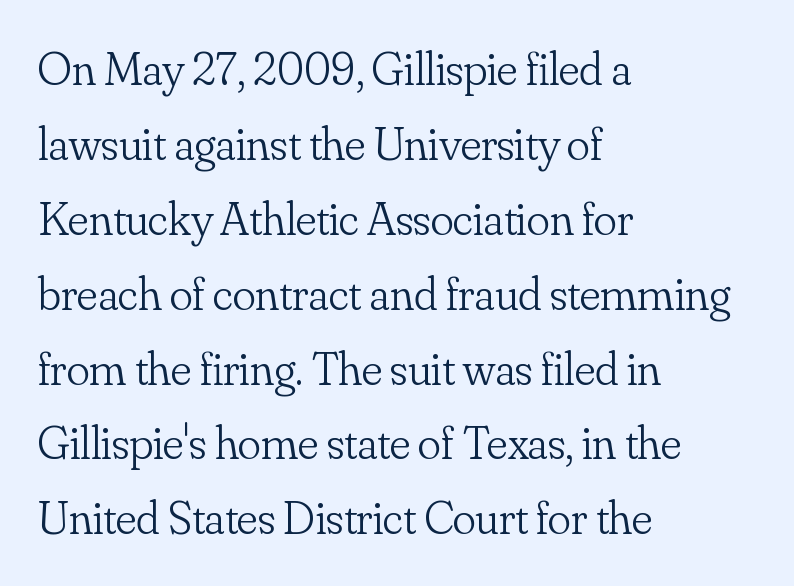
Q: Is the text bold? A: No.
Q: Is the text italic (slanted)? A: No, it is upright.
Q: Is the typeface a serif or a sans-serif typeface? A: Serif.
Q: Is the text underlined? A: No.
Q: How is the paragraph aligned? A: Left-aligned.
Q: Is the spacing between letters normal or unusually wide? A: Normal.
Q: Is the spacing between lines tight, normal or loose? A: Normal.
Q: Width (condensed, normal, or wide)? A: Normal.
Q: Stroke contrast? A: Low.
Q: x-height? A: Small.
Q: Monospaced? A: No.
